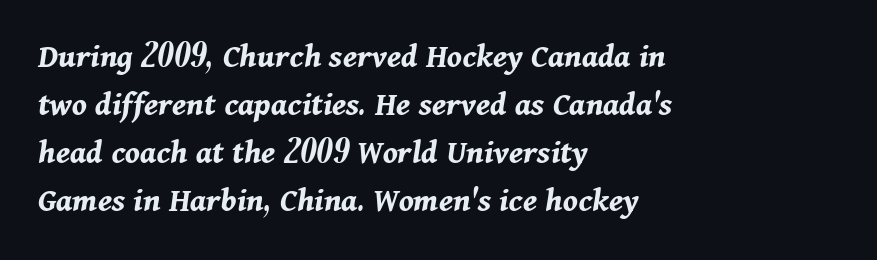
{"italic": "yes", "lean": "right", "slant_degrees": 11, "bold": "yes", "weight": "bold", "width": "normal", "stroke_contrast": "medium", "x_height": "medium", "monospaced": "no", "underline": "no", "align": "left", "line_spacing": "normal", "line_spacing_ratio": 1.37, "letter_spacing": "normal", "letter_spacing_em": 0.0, "glyph_px": 35}
